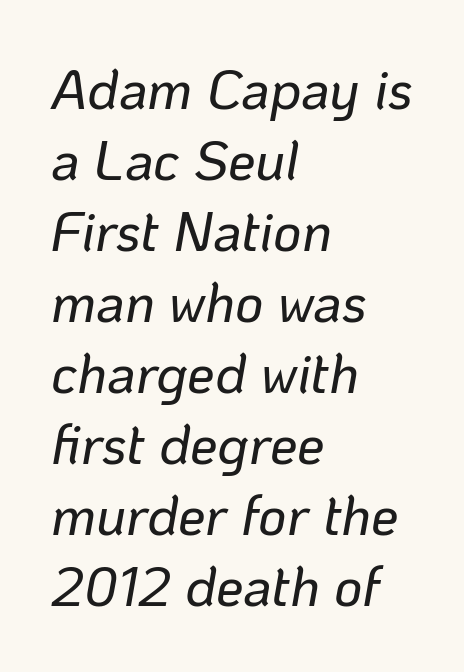
Q: Is the text italic (slanted)? A: Yes, it leans right by about 10 degrees.
Q: Is the text underlined? A: No.
Q: How is the paragraph aligned? A: Left-aligned.
Q: Is the spacing between letters normal or unusually wide? A: Normal.
Q: Is the spacing between lines tight, normal or loose? A: Normal.
Q: Width (condensed, normal, or wide)? A: Normal.
Q: Stroke contrast? A: Low.
Q: x-height? A: Medium.
Q: Monospaced? A: No.
